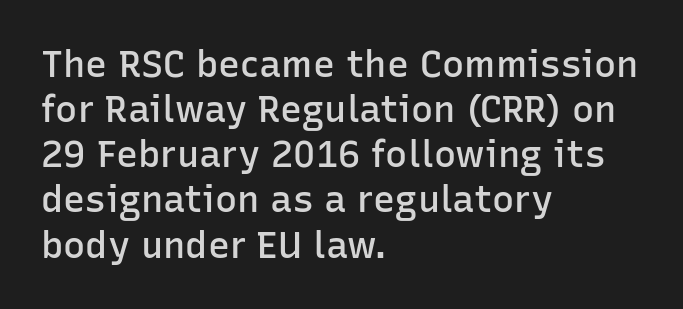
Q: Is the text bold? A: Semi-bold.
Q: Is the text italic (slanted)? A: No, it is upright.
Q: Is the typeface a serif or a sans-serif typeface? A: Sans-serif.
Q: Is the text underlined? A: No.
Q: How is the paragraph aligned? A: Left-aligned.
Q: Is the spacing between letters normal or unusually wide? A: Normal.
Q: Width (condensed, normal, or wide)? A: Normal.
Q: Stroke contrast? A: Low.
Q: x-height? A: Medium.
Q: Monospaced? A: No.
